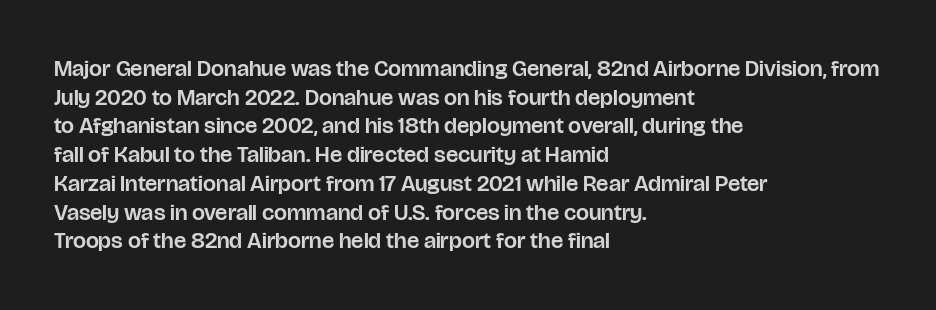
Q: Is the text italic (slanted)? A: No, it is upright.
Q: Is the text underlined? A: No.
Q: How is the paragraph aligned? A: Left-aligned.
Q: Is the spacing between letters normal or unusually wide? A: Normal.
Q: Is the spacing between lines tight, normal or loose? A: Normal.
